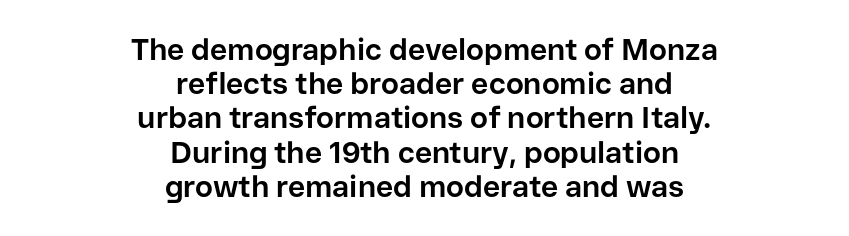
The image shows 30 px bold sans-serif type, upright; set centered, tight line spacing (1.14x), normal letter spacing, not underlined; low stroke contrast and a medium x-height.
